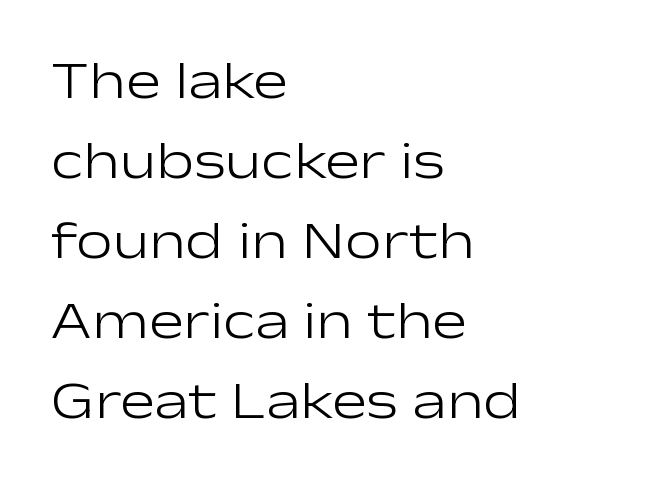
This sample uses a sans-serif face. The weight would be labelled regular, book, light, or lighter still. Successive baselines arrive at the customary interval. Line beginnings align vertically; line endings do not.
